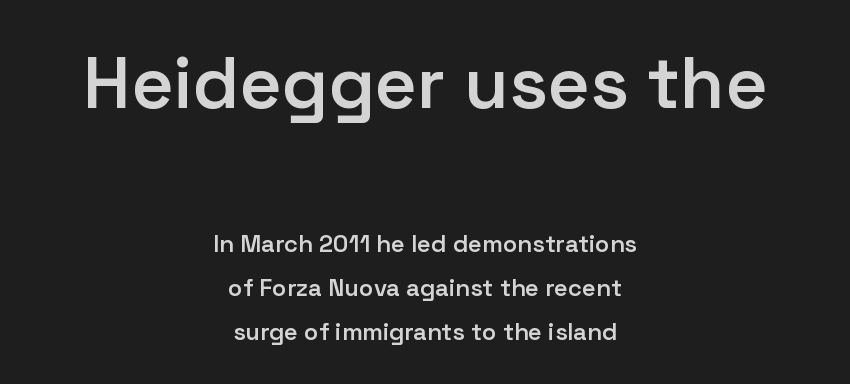
{"serif": "no", "italic": "no", "bold": "semi", "weight": "semibold", "width": "normal", "stroke_contrast": "low", "x_height": "medium", "monospaced": "no", "underline": "no", "align": "center", "line_spacing_ratio": 1.83, "letter_spacing": "normal", "letter_spacing_em": 0.0, "larger_block": "first", "size_ratio": 3.04, "glyph_px": 73}
